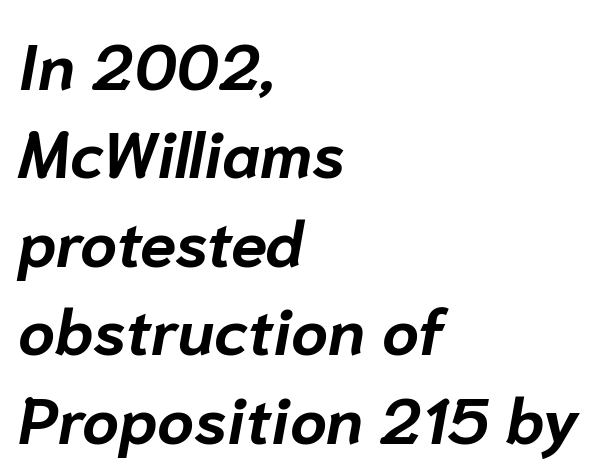
Q: Is the text bold? A: Yes.
Q: Is the text italic (slanted)? A: Yes, it leans right by about 10 degrees.
Q: Is the text underlined? A: No.
Q: How is the paragraph aligned? A: Left-aligned.
Q: Is the spacing between letters normal or unusually wide? A: Normal.
Q: Is the spacing between lines tight, normal or loose? A: Normal.
Q: Width (condensed, normal, or wide)? A: Normal.
Q: Stroke contrast? A: Low.
Q: x-height? A: Medium.
Q: Monospaced? A: No.
